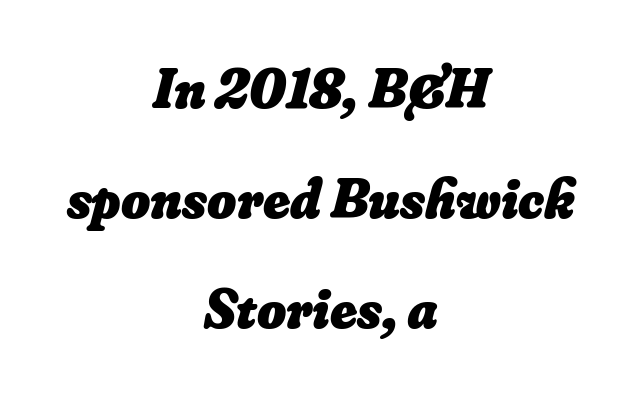
The image shows 56 px heavy type; set centered, loose line spacing (1.96x), normal letter spacing, not underlined; low stroke contrast and a small x-height.
